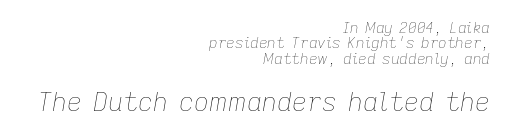
Q: Is the text bold? A: No.
Q: Is the text italic (slanted)? A: Yes, it leans right by about 9 degrees.
Q: Is the text underlined? A: No.
Q: How is the paragraph aligned? A: Right-aligned.
Q: Is the spacing between letters normal or unusually wide? A: Normal.
Q: Is the spacing between lines tight, normal or loose? A: Tight.
Q: Which block of text is set in a larger size, the first (top) or the second (bottom)? A: The second (bottom) one.
